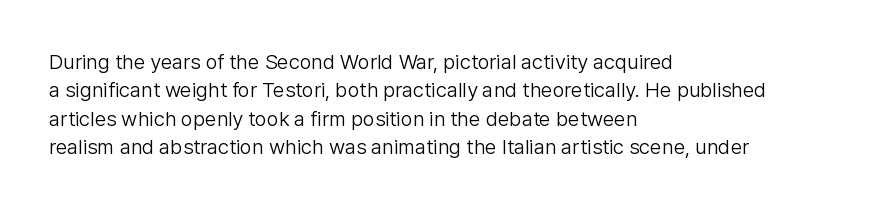
Q: Is the text bold? A: No.
Q: Is the text italic (slanted)? A: No, it is upright.
Q: Is the text underlined? A: No.
Q: How is the paragraph aligned? A: Left-aligned.
Q: Is the spacing between letters normal or unusually wide? A: Normal.
Q: Is the spacing between lines tight, normal or loose? A: Normal.
